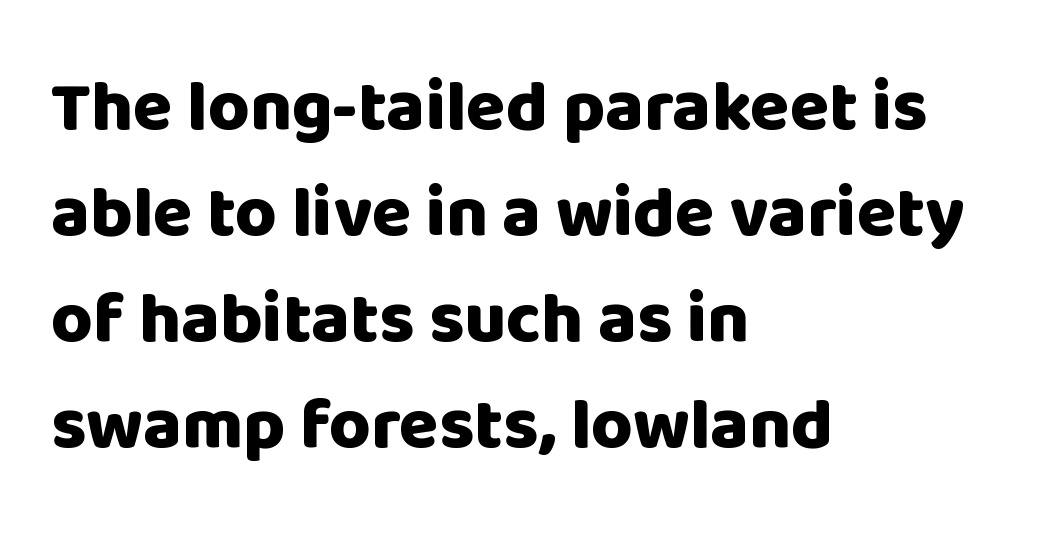
Q: Is the text bold? A: Yes.
Q: Is the text italic (slanted)? A: No, it is upright.
Q: Is the typeface a serif or a sans-serif typeface? A: Sans-serif.
Q: Is the text underlined? A: No.
Q: How is the paragraph aligned? A: Left-aligned.
Q: Is the spacing between letters normal or unusually wide? A: Normal.
Q: Is the spacing between lines tight, normal or loose? A: Normal.
Q: Width (condensed, normal, or wide)? A: Normal.
Q: Stroke contrast? A: Low.
Q: x-height? A: Large.
Q: Monospaced? A: No.
